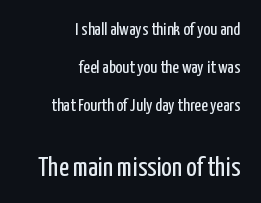
The image shows 27 px text type, upright; set right-aligned, loose line spacing (2.1x), normal letter spacing, not underlined; the second (bottom) block is 1.5x larger.
